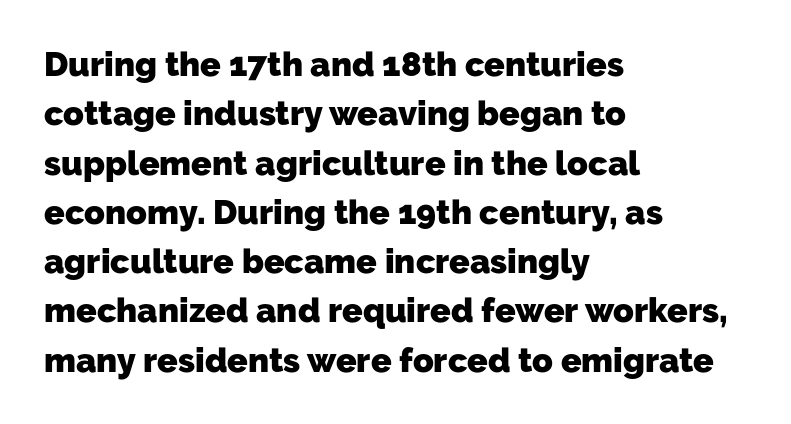
Q: Is the text bold? A: Yes.
Q: Is the typeface a serif or a sans-serif typeface? A: Sans-serif.
Q: Is the text underlined? A: No.
Q: How is the paragraph aligned? A: Left-aligned.
Q: Is the spacing between letters normal or unusually wide? A: Normal.
Q: Is the spacing between lines tight, normal or loose? A: Normal.
Q: Width (condensed, normal, or wide)? A: Normal.
Q: Stroke contrast? A: Low.
Q: x-height? A: Medium.
Q: Monospaced? A: No.
